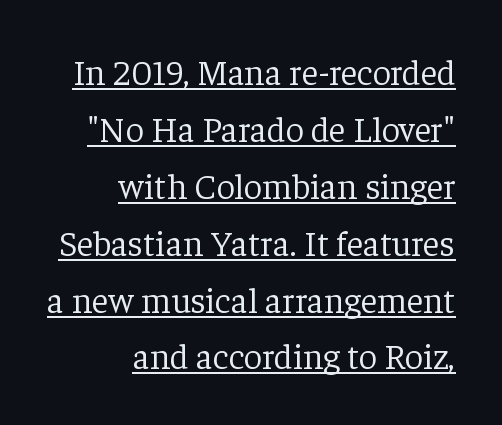
Caption: face not bold, strokes unweighted. Spacing between characters is what you'd get straight out of the box. The letters stand upright; this is a roman face. Character widths vary here, with narrow letters taking less room than wide ones.
